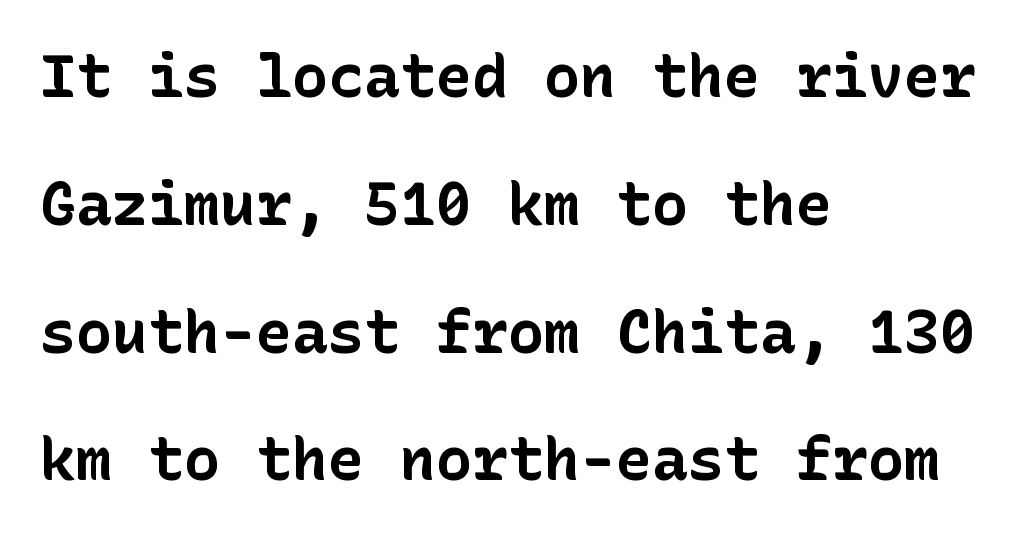
The image shows 60 px bold sans-serif type, upright; set left-aligned, loose line spacing (2.13x), normal letter spacing, not underlined; low stroke contrast and a medium x-height.
